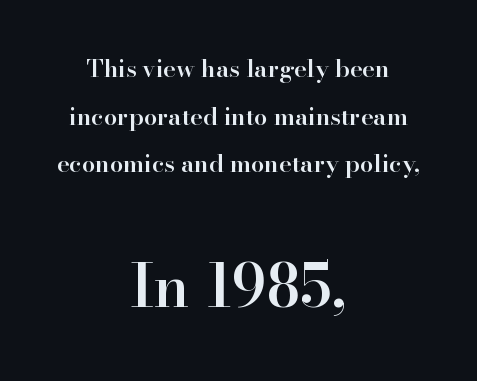
The image shows 59 px semibold serif type, upright; set centered, loose line spacing (1.98x), normal letter spacing, not underlined; the second (bottom) block is 2.46x larger; high stroke contrast and a small x-height.
